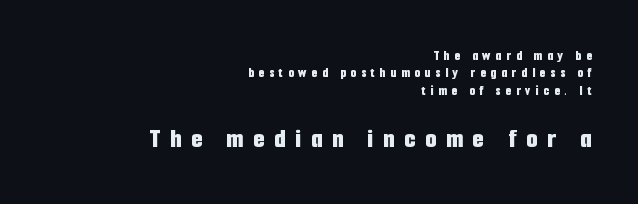
The image shows 28 px bold, condensed sans-serif type, upright; set right-aligned, line spacing 1.24x, unusually wide letter spacing (+0.36 em), not underlined; the second (bottom) block is 2.0x larger; low stroke contrast and a medium x-height.
